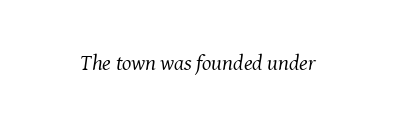
The letterforms sit shoulder to shoulder at normal distance. Each row of text sits above clean, open space. Posture: slanted. Weight: regular or lighter.
